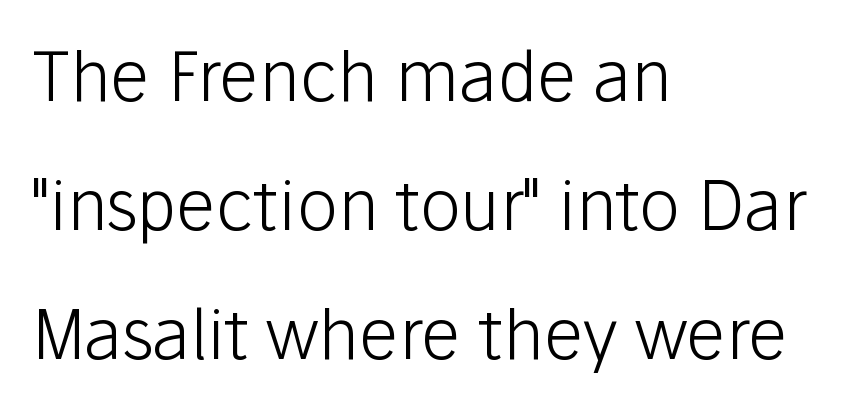
{"serif": "no", "italic": "no", "bold": "no", "weight": "light", "width": "normal", "stroke_contrast": "low", "x_height": "medium", "monospaced": "no", "underline": "no", "align": "left", "line_spacing_ratio": 1.87, "letter_spacing": "normal", "letter_spacing_em": 0.0, "glyph_px": 69}
